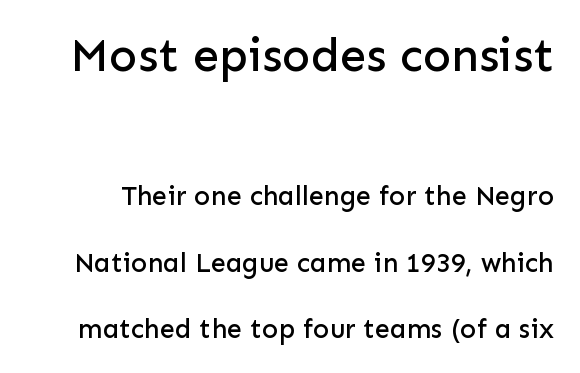
The image shows 47 px sans-serif type, upright; set loose line spacing (2.46x), normal letter spacing, not underlined; the first (top) block is 1.74x larger; low stroke contrast and a medium x-height.
